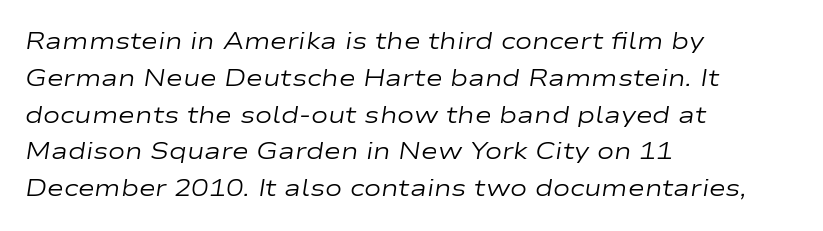
{"italic": "yes", "lean": "right", "slant_degrees": 9, "bold": "no", "underline": "no", "align": "left", "line_spacing": "normal", "line_spacing_ratio": 1.6, "letter_spacing": "normal", "letter_spacing_em": 0.0, "glyph_px": 23}
